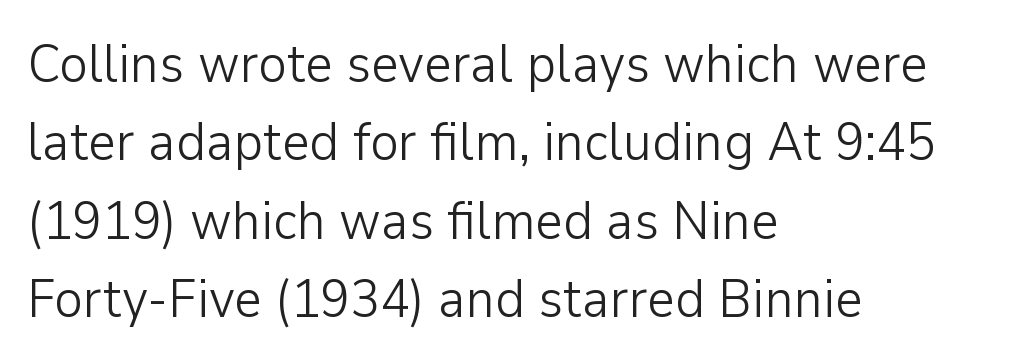
The image shows 54 px light sans-serif type, upright; set left-aligned, normal line spacing (1.45x), normal letter spacing, not underlined; low stroke contrast and a medium x-height.
